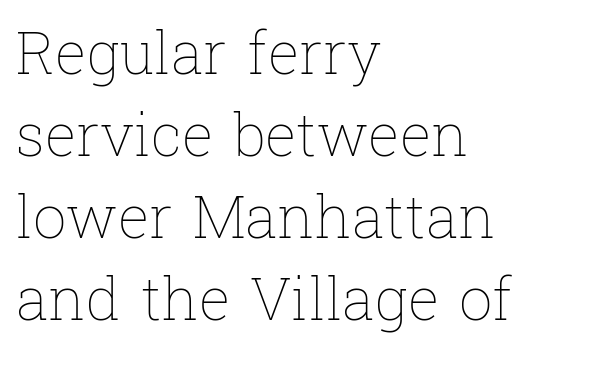
The image shows 59 px thin type, upright; set left-aligned, normal line spacing (1.39x), normal letter spacing, not underlined; low stroke contrast and a medium x-height.
